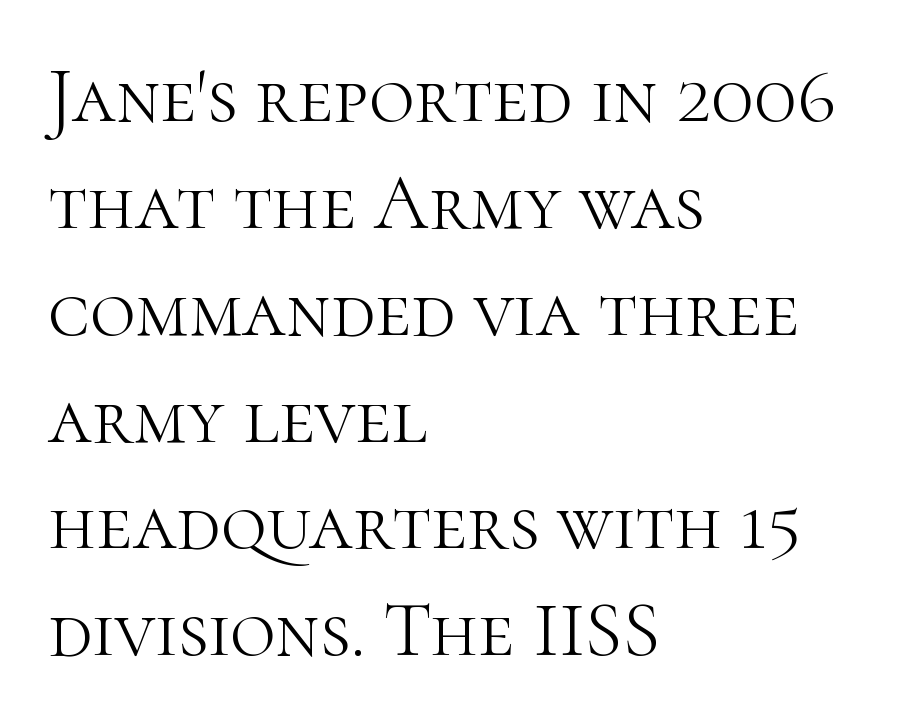
The image shows 78 px light serif type, upright; set left-aligned, normal line spacing (1.37x), normal letter spacing, not underlined; high stroke contrast and a medium x-height.
